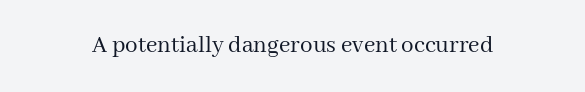
{"italic": "no", "bold": "no", "underline": "no", "letter_spacing": "normal", "letter_spacing_em": 0.0, "glyph_px": 25}
